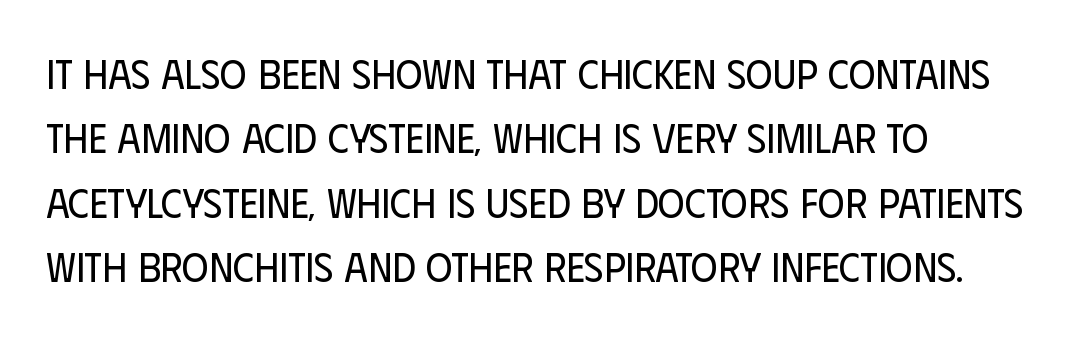
{"serif": "no", "italic": "no", "bold": "no", "weight": "regular", "width": "condensed", "stroke_contrast": "low", "x_height": "large", "monospaced": "no", "underline": "no", "align": "left", "line_spacing": "normal", "line_spacing_ratio": 1.57, "letter_spacing": "normal", "letter_spacing_em": 0.0, "glyph_px": 41}
